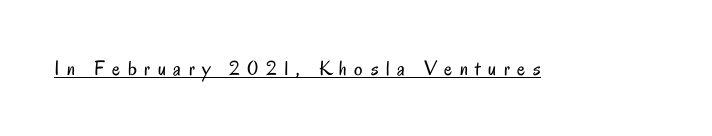
{"italic": "no", "bold": "no", "underline": "yes", "letter_spacing": "wide", "letter_spacing_em": 0.36, "glyph_px": 21}
